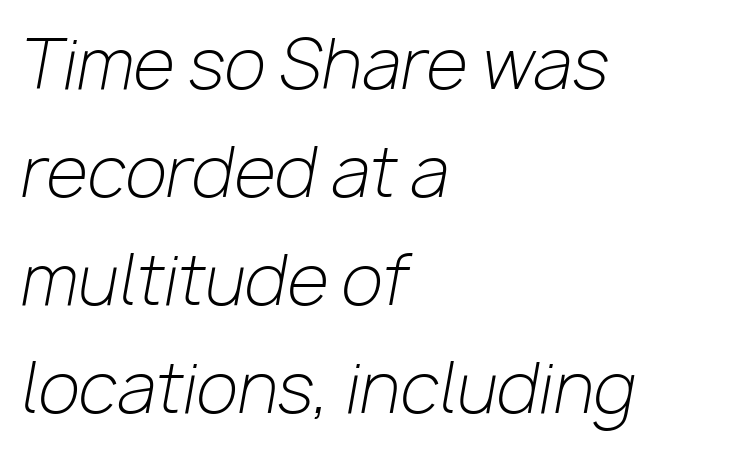
The image shows 68 px light type, italic (leaning right); set left-aligned, normal line spacing (1.59x), normal letter spacing, not underlined; low stroke contrast and a medium x-height.
